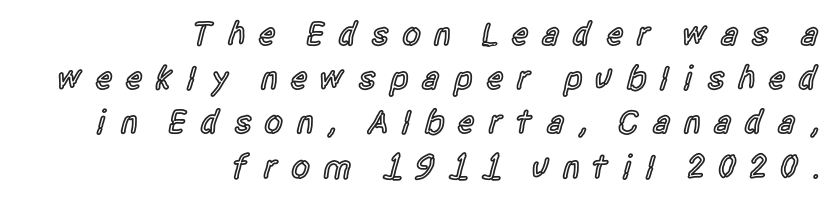
{"serif": "no", "bold": "semi", "weight": "semibold", "width": "condensed", "x_height": "large", "monospaced": "no", "underline": "no", "align": "right", "line_spacing": "normal", "line_spacing_ratio": 1.3, "letter_spacing": "wide", "letter_spacing_em": 0.36, "glyph_px": 34}
